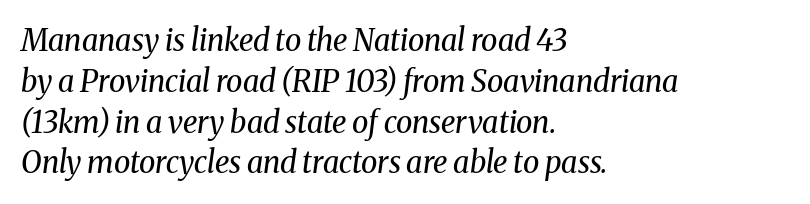
All the whitespace from short lines collects on the right. This sample uses an oblique cut, with every glyph tilted off the vertical. Spacing verdict: proportional, widths tailored to each character. Nobody touched the tracking dial on this one. Letters rest on an invisible, unmarked baseline. Nothing heavy about these letters — not bold at all.
